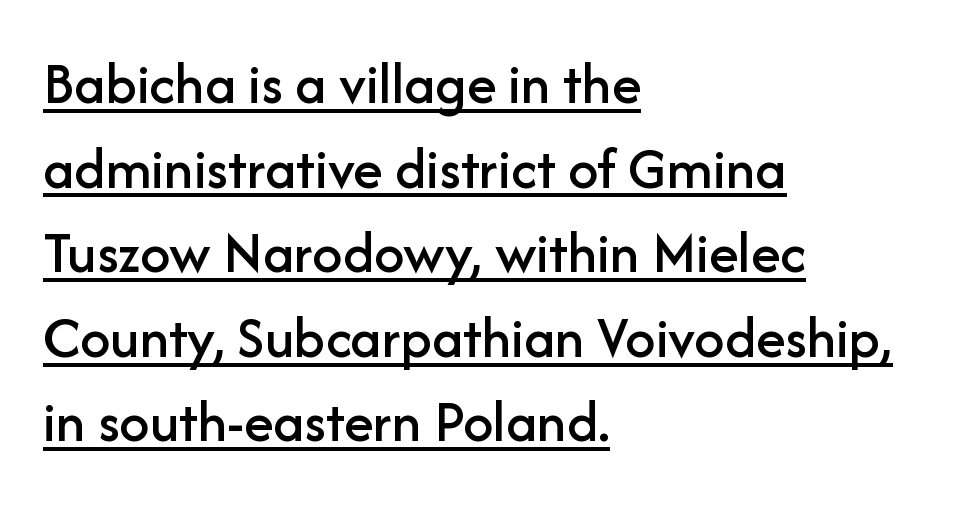
The image shows 60 px sans-serif type, upright; set left-aligned, normal line spacing (1.41x), normal letter spacing, underlined; low stroke contrast and a medium x-height.
